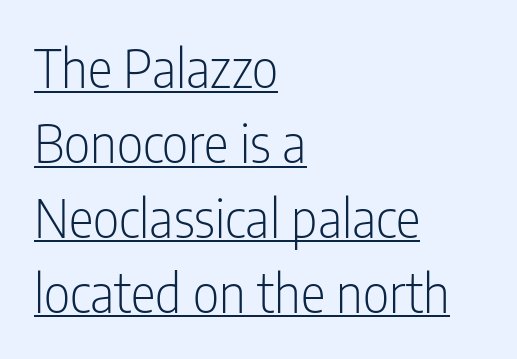
The image shows 52 px light, condensed sans-serif type, upright; set left-aligned, normal line spacing (1.44x), normal letter spacing, underlined; low stroke contrast and a medium x-height.
